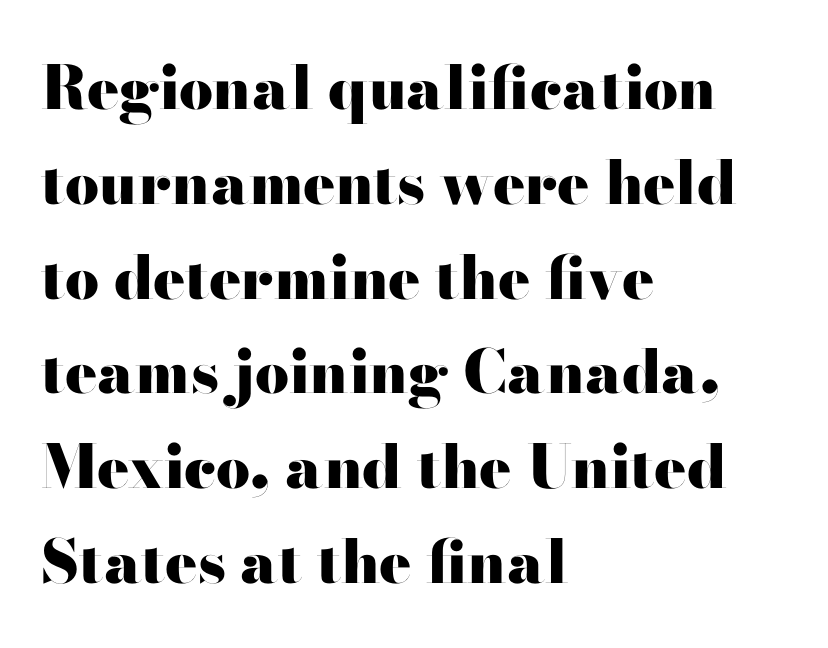
The ragged edge is on the right, which tells us the setting is flush left. Stroke terminals: plain, sans-serif. These lines were composed using upright roman letters. Weight: bold.
